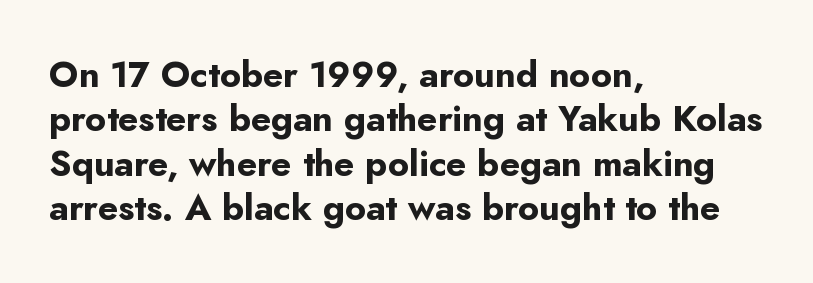
The image shows 36 px bold sans-serif type, upright; set left-aligned, line spacing 1.23x, normal letter spacing, not underlined; low stroke contrast and a small x-height.
